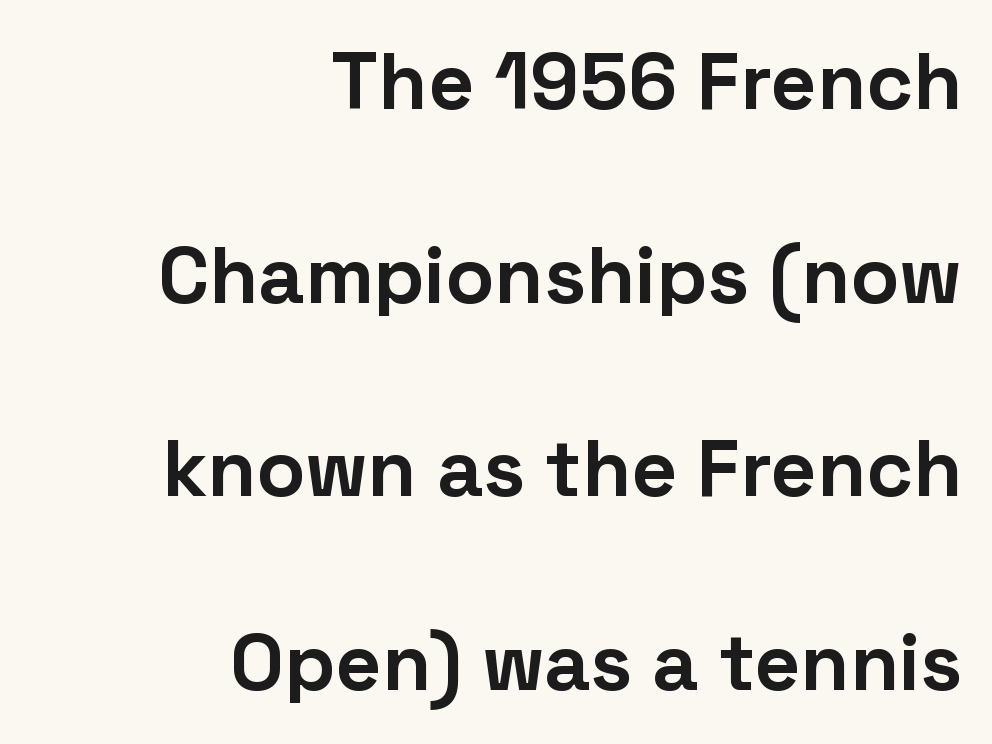
The image shows 80 px bold sans-serif type, upright; set right-aligned, loose line spacing (2.42x), normal letter spacing, not underlined; low stroke contrast and a medium x-height.
